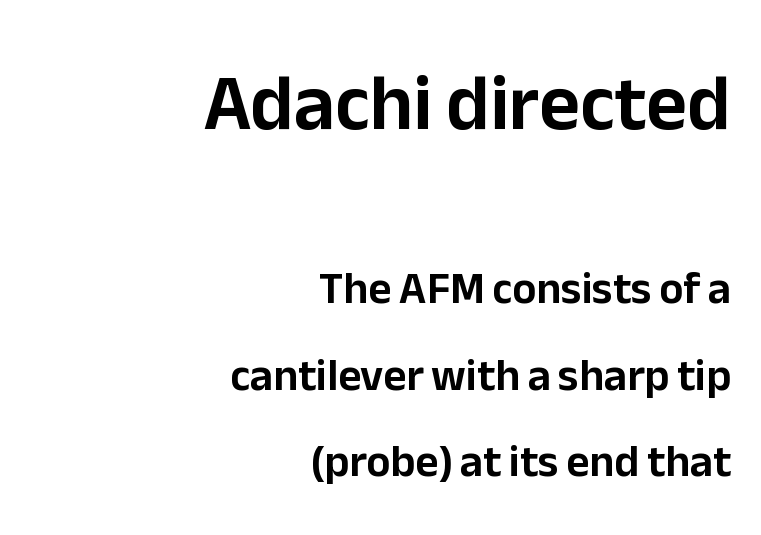
No feet cap the strokes, marking this as sans-serif type. Style check: upright. Interline gaps are noticeably wide in this sample. Does the copy run flush right? Yes — the right margin is perfectly even. The words here are not underlined.
